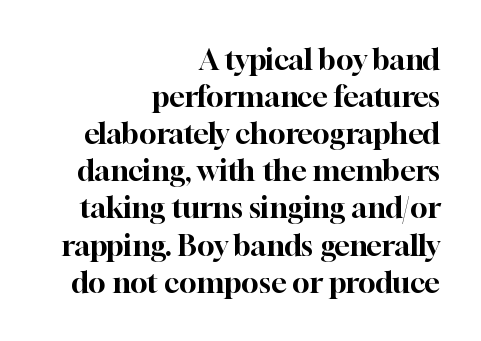
{"serif": "yes", "italic": "no", "width": "normal", "stroke_contrast": "high", "x_height": "medium", "monospaced": "no", "underline": "no", "align": "right", "line_spacing": "normal", "line_spacing_ratio": 1.28, "letter_spacing": "normal", "letter_spacing_em": 0.0, "glyph_px": 29}
